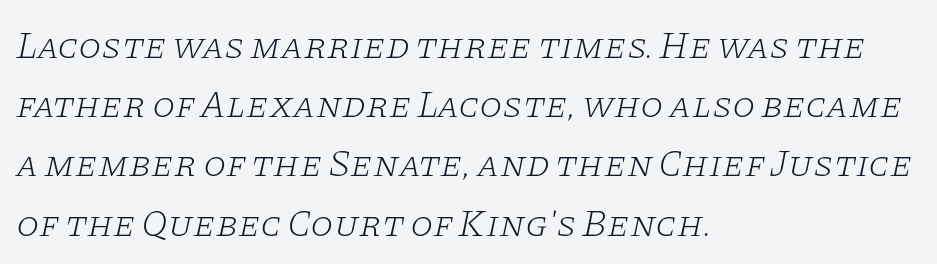
The image shows 37 px light, wide serif type, italic (leaning right); set left-aligned, normal line spacing (1.6x), normal letter spacing, not underlined; low stroke contrast and a large x-height.
